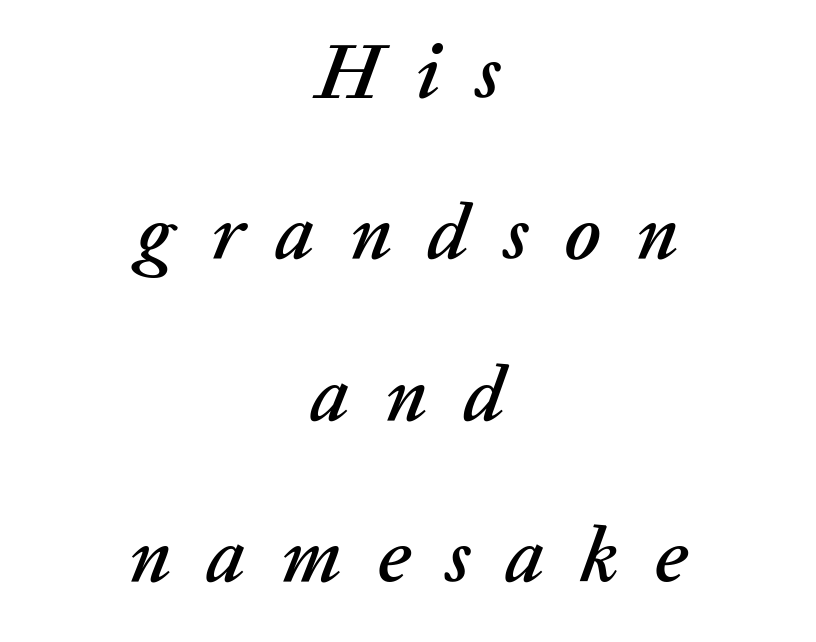
Q: Is the text italic (slanted)? A: Yes, it leans right by about 20 degrees.
Q: Is the text underlined? A: No.
Q: How is the paragraph aligned? A: Centered.
Q: Is the spacing between letters normal or unusually wide? A: Unusually wide.
Q: Is the spacing between lines tight, normal or loose? A: Loose.
Q: Width (condensed, normal, or wide)? A: Normal.
Q: Stroke contrast? A: Low.
Q: x-height? A: Medium.
Q: Monospaced? A: No.
